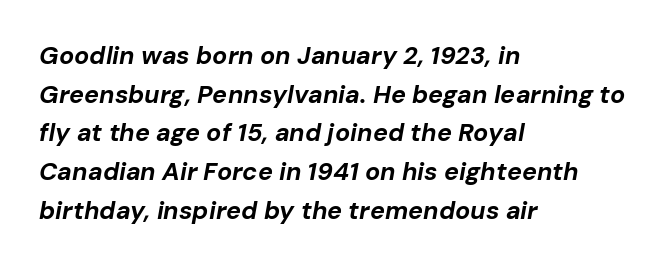
Q: Is the text bold? A: Yes.
Q: Is the text italic (slanted)? A: Yes, it leans right by about 10 degrees.
Q: Is the text underlined? A: No.
Q: How is the paragraph aligned? A: Left-aligned.
Q: Is the spacing between letters normal or unusually wide? A: Normal.
Q: Is the spacing between lines tight, normal or loose? A: Normal.
